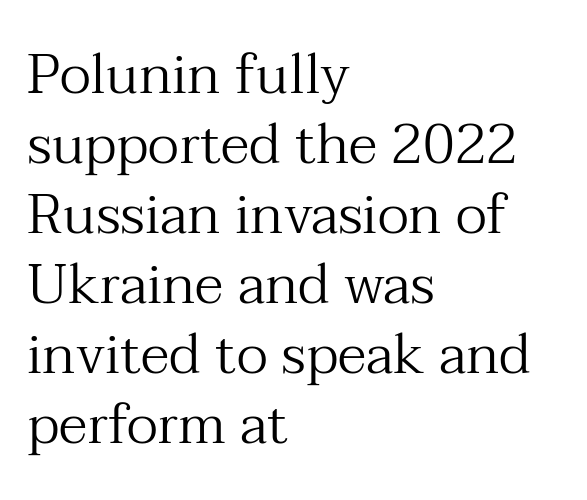
Q: Is the text bold? A: No.
Q: Is the text italic (slanted)? A: No, it is upright.
Q: Is the typeface a serif or a sans-serif typeface? A: Serif.
Q: Is the text underlined? A: No.
Q: How is the paragraph aligned? A: Left-aligned.
Q: Is the spacing between letters normal or unusually wide? A: Normal.
Q: Is the spacing between lines tight, normal or loose? A: Normal.
Q: Width (condensed, normal, or wide)? A: Normal.
Q: Stroke contrast? A: Medium.
Q: x-height? A: Medium.
Q: Monospaced? A: No.
